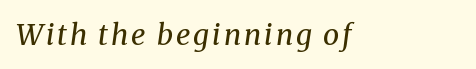
Q: Is the text bold? A: No.
Q: Is the text italic (slanted)? A: Yes, it leans right by about 8 degrees.
Q: Is the typeface a serif or a sans-serif typeface? A: Serif.
Q: Is the text underlined? A: No.
Q: Width (condensed, normal, or wide)? A: Normal.
Q: Stroke contrast? A: Medium.
Q: x-height? A: Medium.
Q: Monospaced? A: No.
